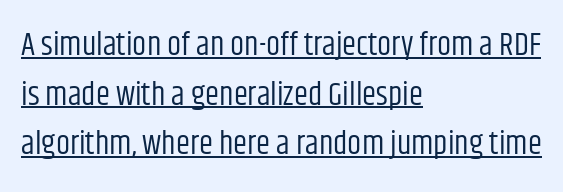
The image shows 32 px regular-weight, condensed sans-serif type, upright; set left-aligned, normal line spacing (1.55x), normal letter spacing, underlined; low stroke contrast and a large x-height.
